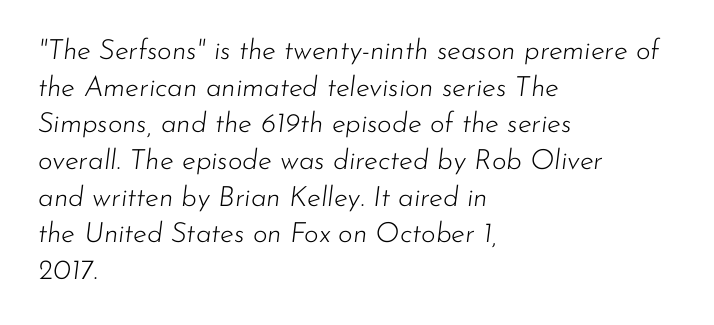
Q: Is the text bold? A: No.
Q: Is the text italic (slanted)? A: Yes, it leans right by about 7 degrees.
Q: Is the text underlined? A: No.
Q: How is the paragraph aligned? A: Left-aligned.
Q: Is the spacing between letters normal or unusually wide? A: Normal.
Q: Is the spacing between lines tight, normal or loose? A: Normal.
Q: Width (condensed, normal, or wide)? A: Normal.
Q: Stroke contrast? A: Low.
Q: x-height? A: Small.
Q: Monospaced? A: No.
